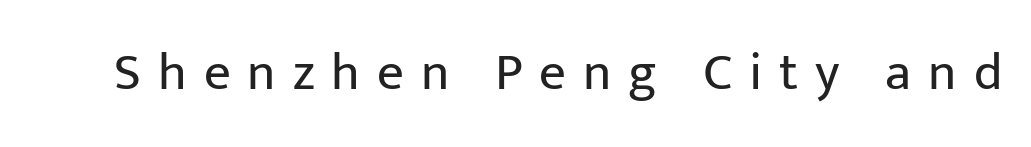
The image shows 53 px regular-weight sans-serif type, upright; set unusually wide letter spacing (+0.32 em), not underlined; low stroke contrast and a medium x-height.
